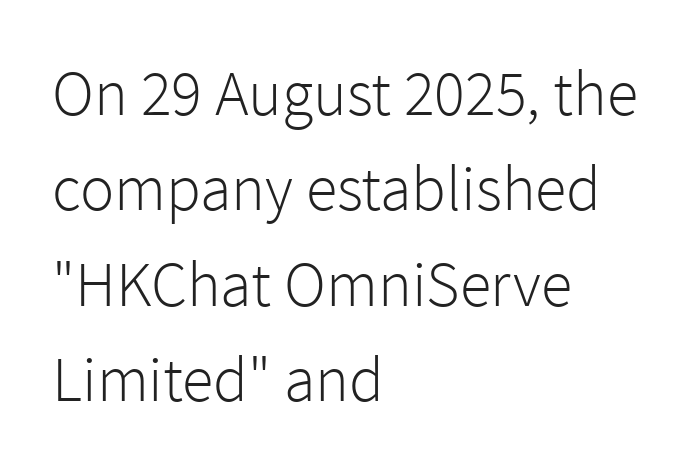
This rendering uses left alignment, leaving the right contour irregular. This sample uses an upright cut, with every glyph sitting square on the baseline. The glyphs in this specimen are sans serif. Vertically, the passage feels balanced, rows spaced as you'd expect. Spacing verdict: proportional, widths tailored to each character. The passage shown is not bold in any degree.
